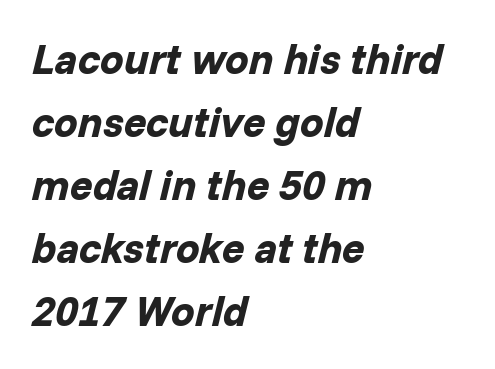
The image shows 42 px bold type, italic (leaning right); set left-aligned, normal line spacing (1.5x), normal letter spacing, not underlined; low stroke contrast and a medium x-height.
